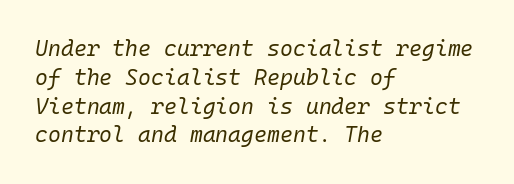
In terms of letterspacing, this is plain default setting. Emphasis-style slanted type is in use. The vertical gap from one line to the next is medium. The strokes are not fattened; the text isn't bold. The rendering anchors every line to the left-hand side.
